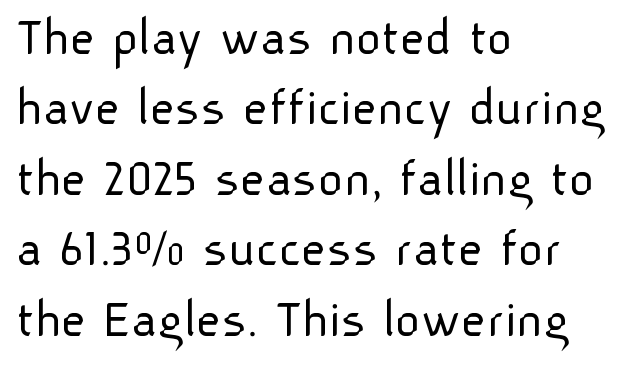
The image shows 55 px light sans-serif type, upright; set left-aligned, normal line spacing (1.28x), normal letter spacing, not underlined; low stroke contrast and a medium x-height.
